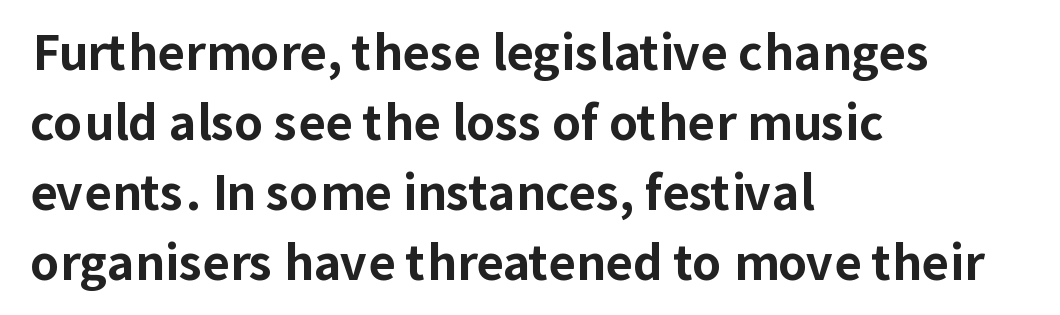
Every row of glyphs begins at an identical x-position on the left. Does the lettering tilt? It doesn't — this is upright. Heft: maximum for text — a bold. Descenders are the only things crossing below the line. Check where the strokes stop: nothing finishes them off — pure sans. Short note: letters normally spaced.
